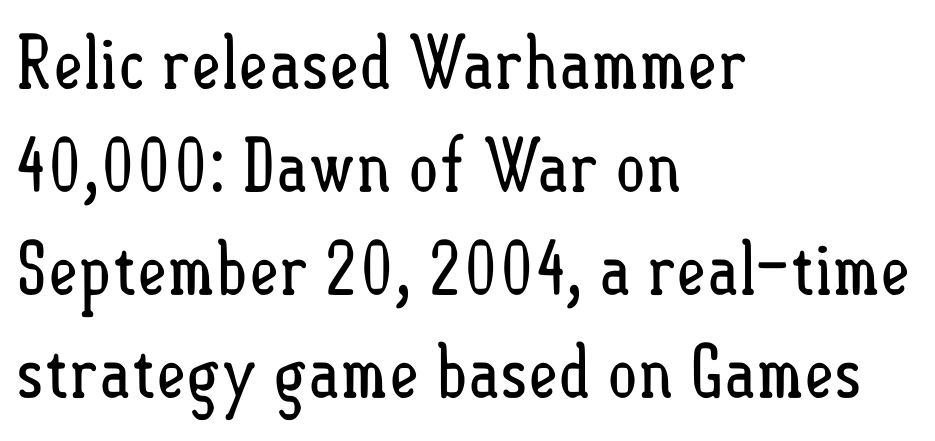
{"italic": "no", "bold": "no", "weight": "regular", "width": "condensed", "stroke_contrast": "low", "x_height": "small", "monospaced": "no", "underline": "no", "align": "left", "line_spacing": "normal", "line_spacing_ratio": 1.41, "letter_spacing": "normal", "letter_spacing_em": 0.0, "glyph_px": 73}
